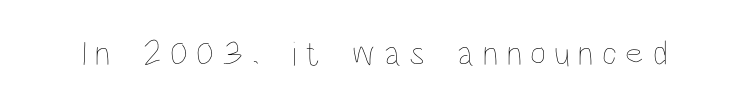
Is the stroke heavy? The answer is a plain regular-or-lighter. The words here are not underlined. These lines were composed using upright roman letters. Each letter keeps its own natural width here, so spacing adapts to shape. Loose tracking; the words dissolve into strings of separated letters.
